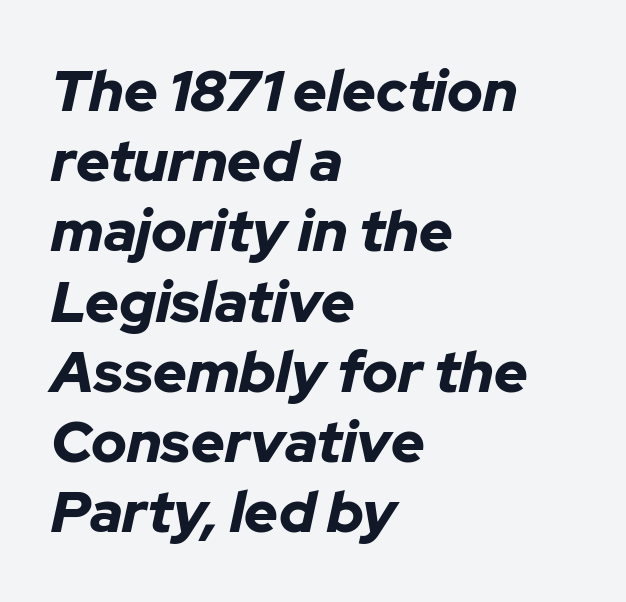
{"italic": "yes", "lean": "right", "slant_degrees": 12, "bold": "yes", "weight": "bold", "width": "normal", "stroke_contrast": "low", "x_height": "medium", "monospaced": "no", "underline": "no", "align": "left", "line_spacing_ratio": 1.21, "letter_spacing": "normal", "letter_spacing_em": 0.0, "glyph_px": 58}
